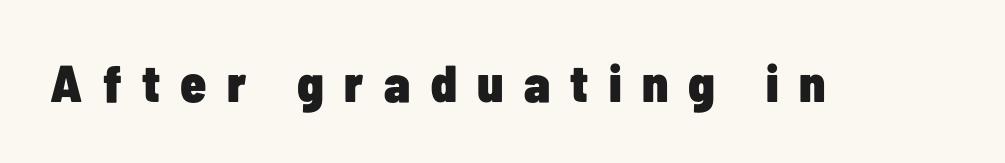
Q: Is the text bold? A: Yes.
Q: Is the text italic (slanted)? A: No, it is upright.
Q: Is the typeface a serif or a sans-serif typeface? A: Sans-serif.
Q: Is the text underlined? A: No.
Q: Is the spacing between letters normal or unusually wide? A: Unusually wide.
Q: Width (condensed, normal, or wide)? A: Condensed.
Q: Stroke contrast? A: Low.
Q: x-height? A: Medium.
Q: Monospaced? A: No.
